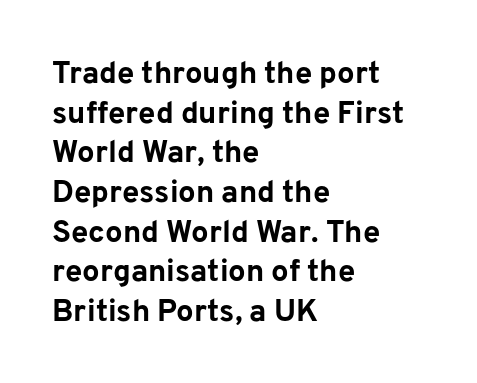
The image shows 31 px bold sans-serif type, upright; set left-aligned, normal line spacing (1.28x), normal letter spacing, not underlined; low stroke contrast and a medium x-height.
